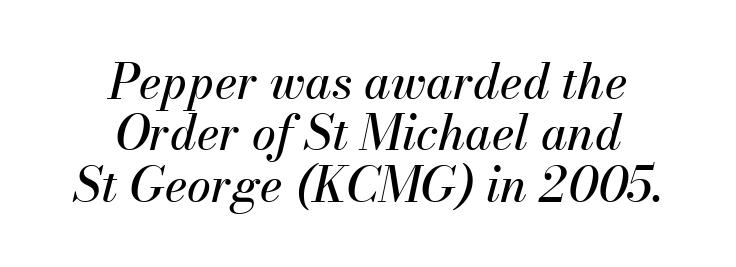
The image shows 48 px text type, italic (leaning right); set centered, tight line spacing (1.07x), normal letter spacing, not underlined; medium stroke contrast and a small x-height.
